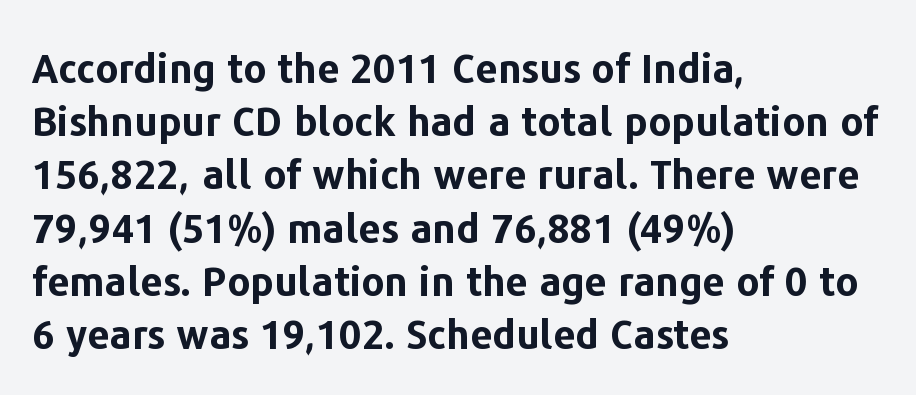
Q: Is the text bold? A: Yes.
Q: Is the text italic (slanted)? A: No, it is upright.
Q: Is the typeface a serif or a sans-serif typeface? A: Sans-serif.
Q: Is the text underlined? A: No.
Q: How is the paragraph aligned? A: Left-aligned.
Q: Is the spacing between letters normal or unusually wide? A: Normal.
Q: Is the spacing between lines tight, normal or loose? A: Normal.
Q: Width (condensed, normal, or wide)? A: Normal.
Q: Stroke contrast? A: Low.
Q: x-height? A: Medium.
Q: Monospaced? A: No.
